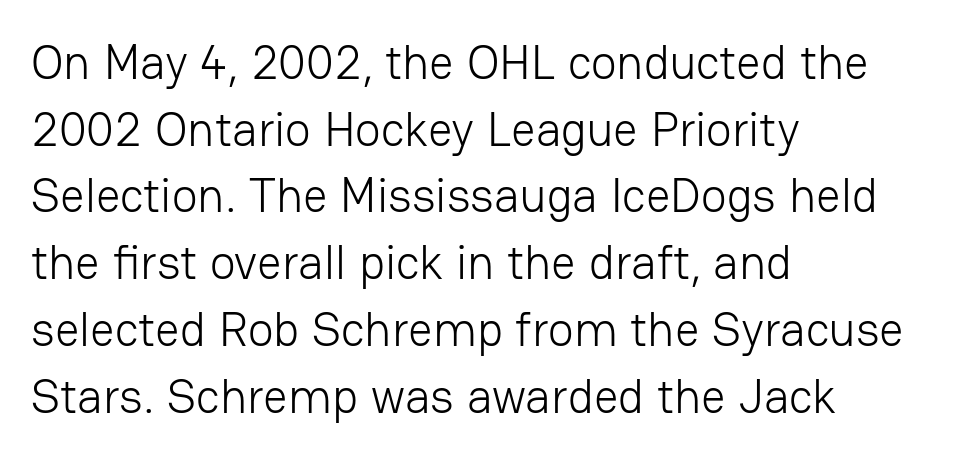
The image shows 48 px light sans-serif type, upright; set left-aligned, normal line spacing (1.39x), normal letter spacing, not underlined; low stroke contrast and a medium x-height.
